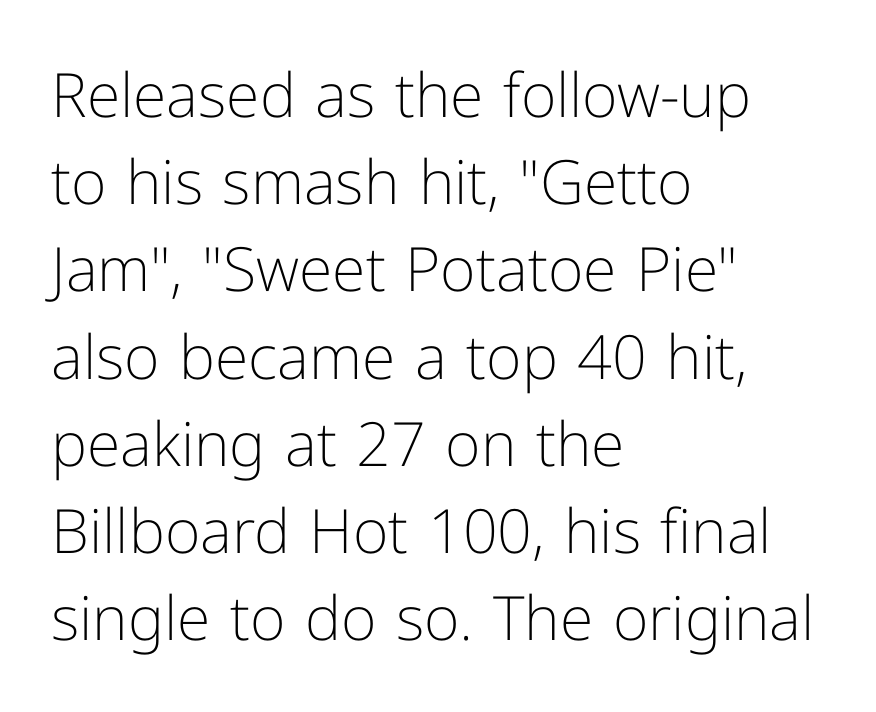
{"serif": "no", "italic": "no", "bold": "no", "weight": "light", "width": "normal", "stroke_contrast": "low", "x_height": "medium", "monospaced": "no", "underline": "no", "align": "left", "line_spacing": "normal", "line_spacing_ratio": 1.43, "letter_spacing": "normal", "letter_spacing_em": 0.0, "glyph_px": 61}
